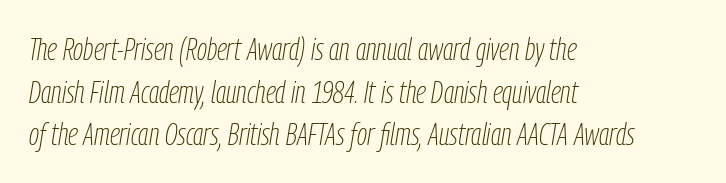
Q: Is the text bold? A: No.
Q: Is the text italic (slanted)? A: Yes, it leans right by about 9 degrees.
Q: Is the text underlined? A: No.
Q: How is the paragraph aligned? A: Left-aligned.
Q: Is the spacing between letters normal or unusually wide? A: Normal.
Q: Is the spacing between lines tight, normal or loose? A: Normal.
Q: Width (condensed, normal, or wide)? A: Condensed.
Q: Stroke contrast? A: Low.
Q: x-height? A: Medium.
Q: Monospaced? A: No.
